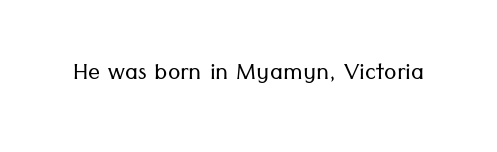
Q: Is the text bold? A: No.
Q: Is the text italic (slanted)? A: No, it is upright.
Q: Is the typeface a serif or a sans-serif typeface? A: Sans-serif.
Q: Is the text underlined? A: No.
Q: Is the spacing between letters normal or unusually wide? A: Normal.
Q: Width (condensed, normal, or wide)? A: Normal.
Q: Stroke contrast? A: Low.
Q: x-height? A: Medium.
Q: Monospaced? A: No.
